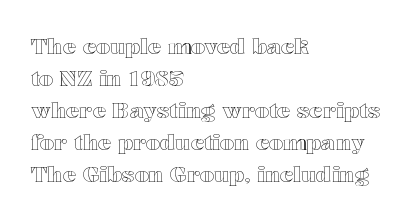
{"italic": "no", "underline": "no", "align": "left", "line_spacing": "normal", "line_spacing_ratio": 1.46, "letter_spacing": "normal", "letter_spacing_em": 0.0, "glyph_px": 22}
